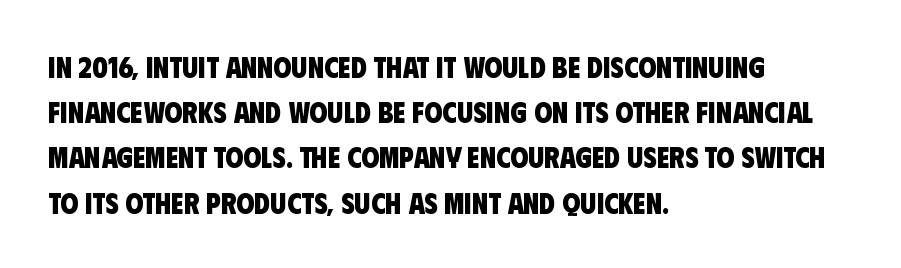
Q: Is the text bold? A: Yes.
Q: Is the typeface a serif or a sans-serif typeface? A: Sans-serif.
Q: Is the text underlined? A: No.
Q: How is the paragraph aligned? A: Left-aligned.
Q: Is the spacing between letters normal or unusually wide? A: Normal.
Q: Is the spacing between lines tight, normal or loose? A: Normal.
Q: Width (condensed, normal, or wide)? A: Condensed.
Q: Stroke contrast? A: Low.
Q: x-height? A: Large.
Q: Monospaced? A: No.
